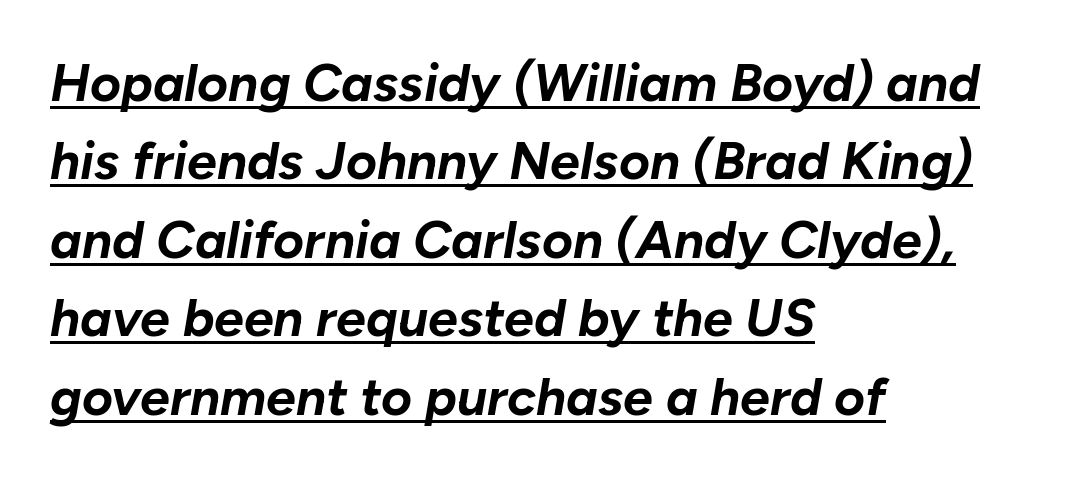
{"italic": "yes", "lean": "right", "slant_degrees": 10, "bold": "yes", "weight": "bold", "width": "normal", "stroke_contrast": "low", "x_height": "medium", "monospaced": "no", "underline": "yes", "align": "left", "line_spacing": "normal", "line_spacing_ratio": 1.48, "letter_spacing": "normal", "letter_spacing_em": 0.0, "glyph_px": 53}
